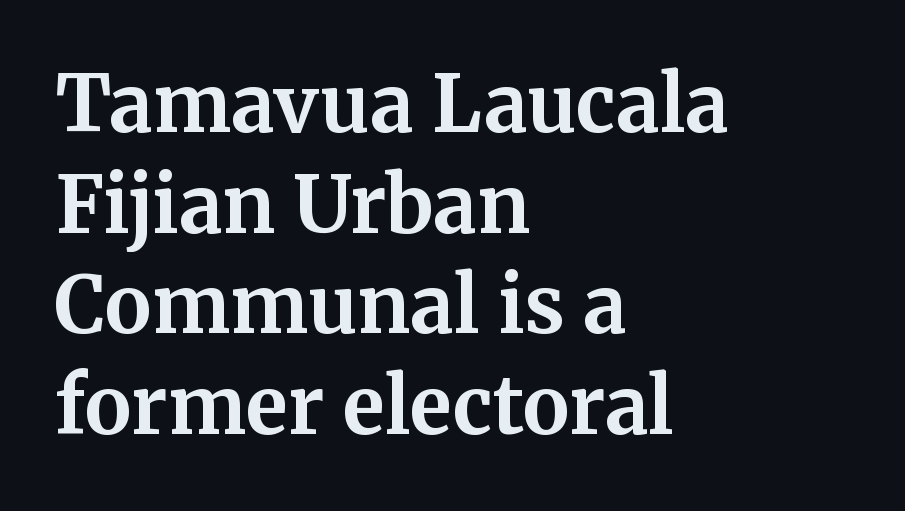
The gaps between neighbouring characters are ordinary and unremarkable. Does the copy run flush right? No — it runs flush left. Varying glyph widths throughout — classic text-font behaviour. The letters stand straight up with perfectly vertical stems. Unlike a clean sans, this face finishes its strokes with serifs.
